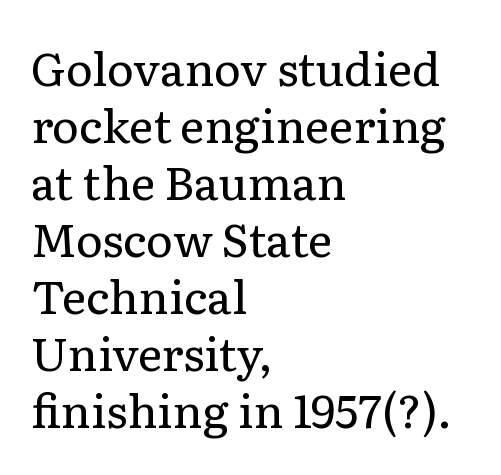
Q: Is the text bold? A: No.
Q: Is the text italic (slanted)? A: No, it is upright.
Q: Is the typeface a serif or a sans-serif typeface? A: Serif.
Q: Is the text underlined? A: No.
Q: How is the paragraph aligned? A: Left-aligned.
Q: Is the spacing between letters normal or unusually wide? A: Normal.
Q: Width (condensed, normal, or wide)? A: Normal.
Q: Stroke contrast? A: Low.
Q: x-height? A: Medium.
Q: Monospaced? A: No.
